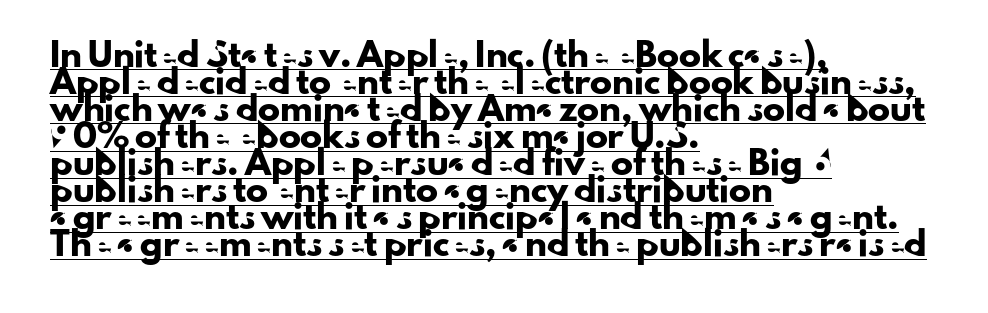
The image shows 22 px text type, upright; set left-aligned, line spacing 1.23x, normal letter spacing, underlined.
